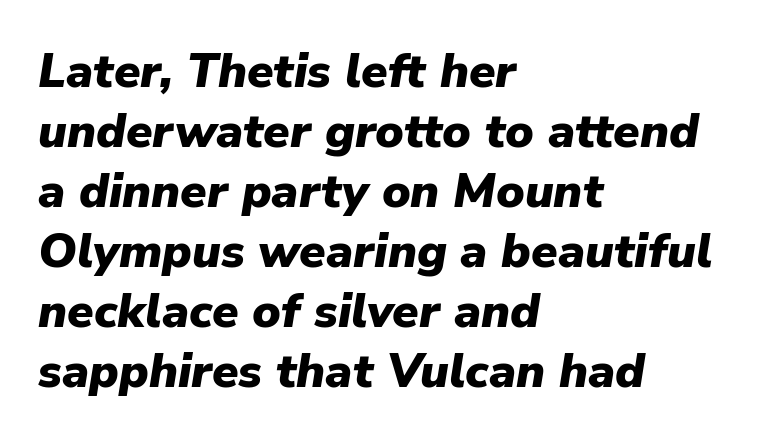
The image shows 48 px heavy type, italic (leaning right); set left-aligned, normal line spacing (1.25x), normal letter spacing, not underlined; low stroke contrast and a medium x-height.
